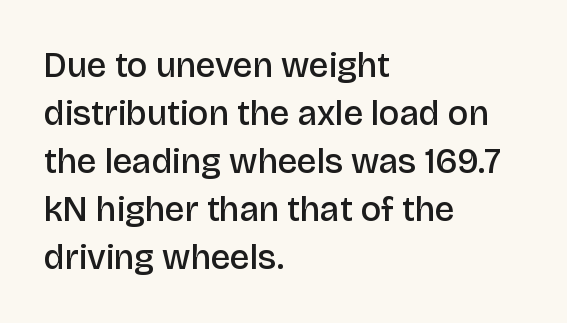
{"serif": "no", "italic": "no", "bold": "semi", "weight": "semibold", "width": "normal", "stroke_contrast": "low", "x_height": "large", "monospaced": "no", "underline": "no", "align": "left", "line_spacing": "normal", "line_spacing_ratio": 1.37, "letter_spacing": "normal", "letter_spacing_em": 0.0, "glyph_px": 35}
